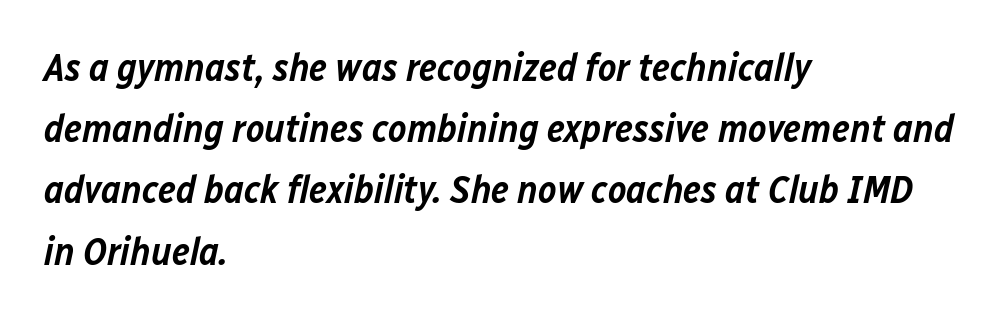
The image shows 39 px semibold type, italic (leaning right); set left-aligned, normal line spacing (1.57x), normal letter spacing, not underlined; low stroke contrast and a medium x-height.
